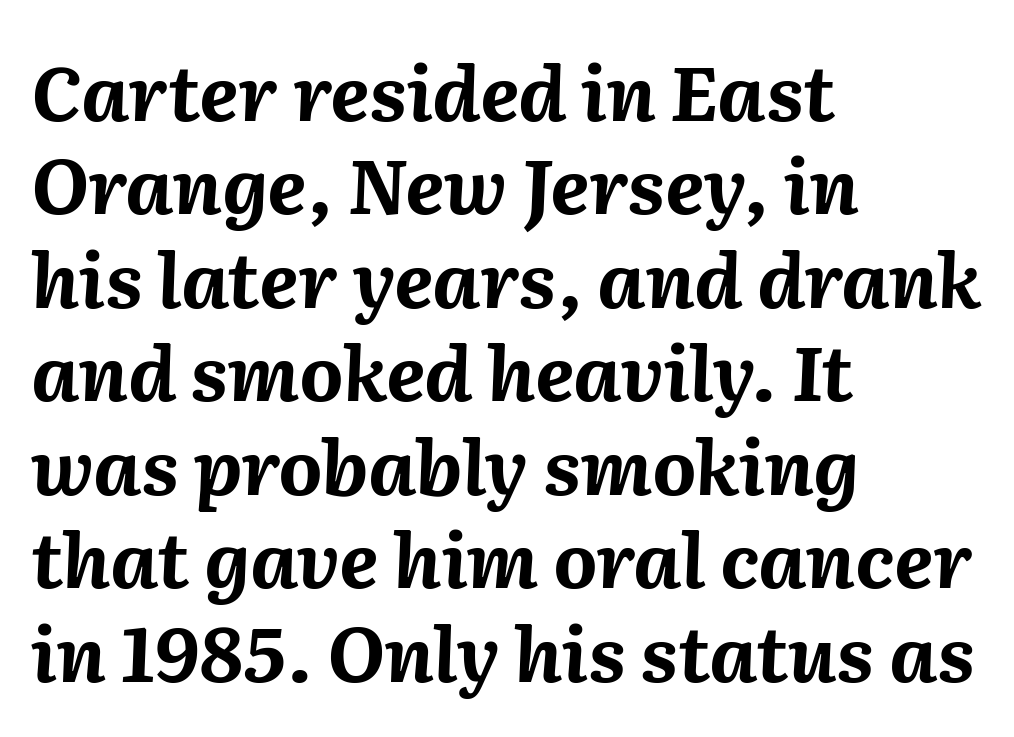
{"italic": "yes", "lean": "right", "slant_degrees": 2, "bold": "yes", "weight": "bold", "width": "normal", "stroke_contrast": "medium", "x_height": "medium", "monospaced": "no", "underline": "no", "align": "left", "line_spacing_ratio": 1.23, "letter_spacing": "normal", "letter_spacing_em": 0.0, "glyph_px": 76}
